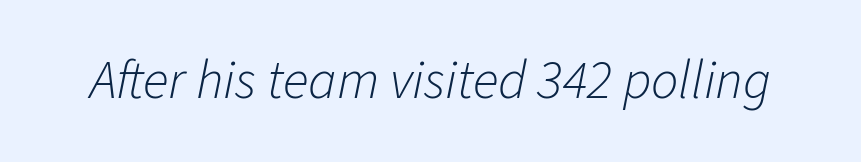
Q: Is the text bold? A: No.
Q: Is the text italic (slanted)? A: Yes, it leans right by about 11 degrees.
Q: Is the text underlined? A: No.
Q: Is the spacing between letters normal or unusually wide? A: Normal.
Q: Width (condensed, normal, or wide)? A: Normal.
Q: Stroke contrast? A: Low.
Q: x-height? A: Medium.
Q: Monospaced? A: No.
